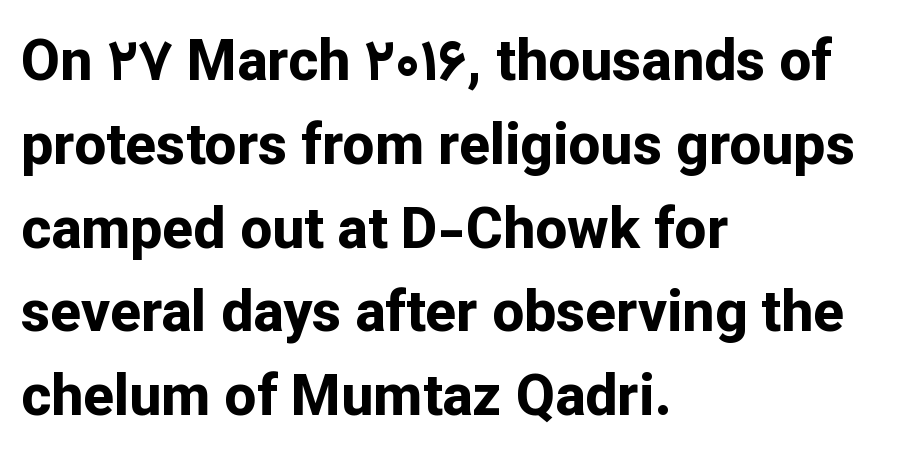
Q: Is the text bold? A: Yes.
Q: Is the text italic (slanted)? A: No, it is upright.
Q: Is the typeface a serif or a sans-serif typeface? A: Sans-serif.
Q: Is the text underlined? A: No.
Q: How is the paragraph aligned? A: Left-aligned.
Q: Is the spacing between letters normal or unusually wide? A: Normal.
Q: Is the spacing between lines tight, normal or loose? A: Normal.
Q: Width (condensed, normal, or wide)? A: Normal.
Q: Stroke contrast? A: Low.
Q: x-height? A: Medium.
Q: Monospaced? A: No.
